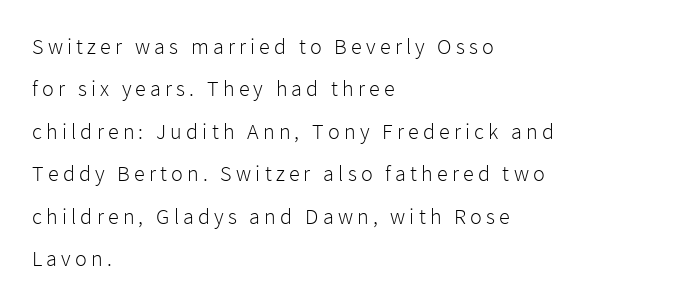
The image shows 22 px text type, upright; set left-aligned, loose line spacing (1.93x), not underlined.
